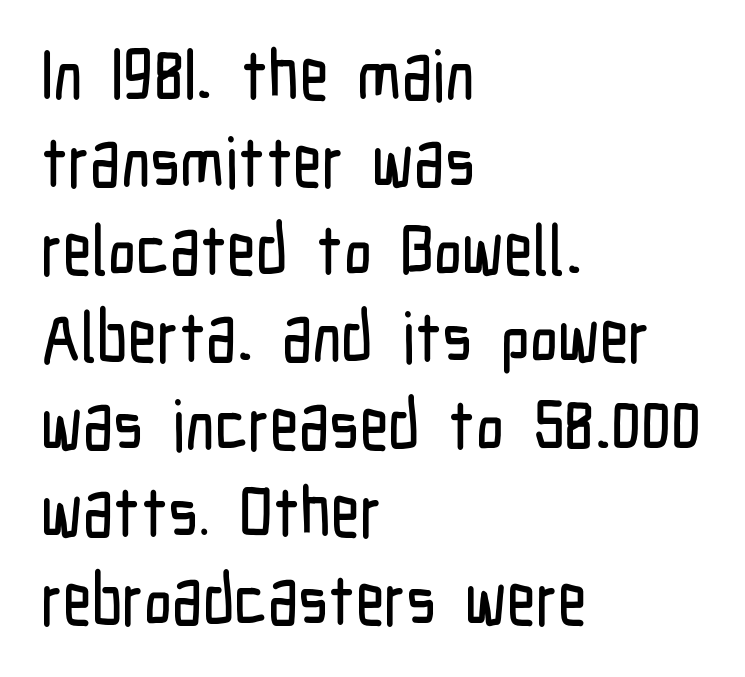
A typesetter would call this zero additional tracking. Short and long lines alike share a common starting point at left. Spacing verdict: proportional, widths tailored to each character. A typesetter would label this face a sans. Quick note: underline off.
